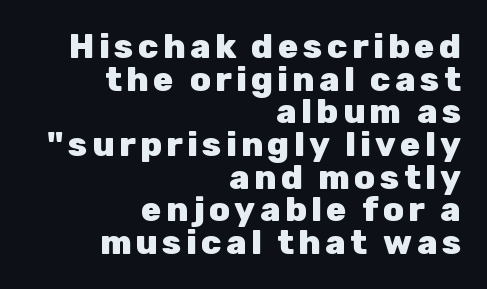
{"serif": "no", "italic": "no", "bold": "yes", "weight": "heavy", "width": "normal", "stroke_contrast": "low", "x_height": "medium", "monospaced": "no", "underline": "no", "align": "right", "line_spacing": "tight", "line_spacing_ratio": 0.96, "glyph_px": 34}
